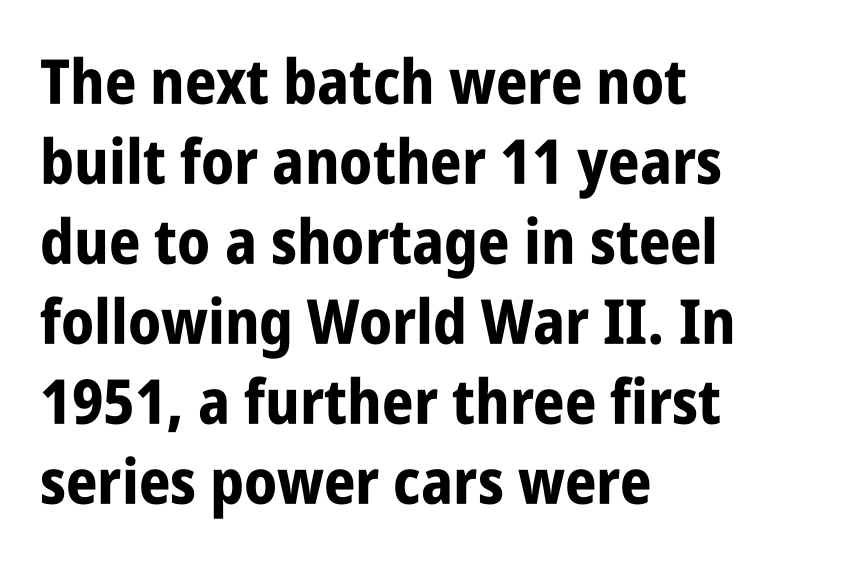
The image shows 62 px bold, condensed sans-serif type, upright; set left-aligned, normal line spacing (1.29x), normal letter spacing, not underlined; low stroke contrast and a large x-height.
